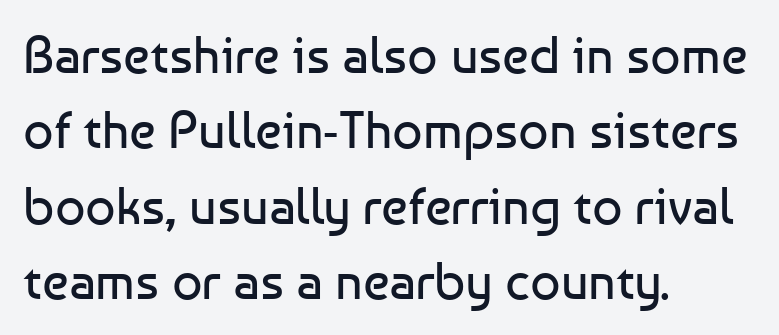
Is this a fixed-width face? No — the glyphs have proportional, varying widths. A typesetter would call this zero additional tracking. Nothing sits at the stroke ends, so this counts as sans-serif. The leading is moderate, giving the passage an even texture.
